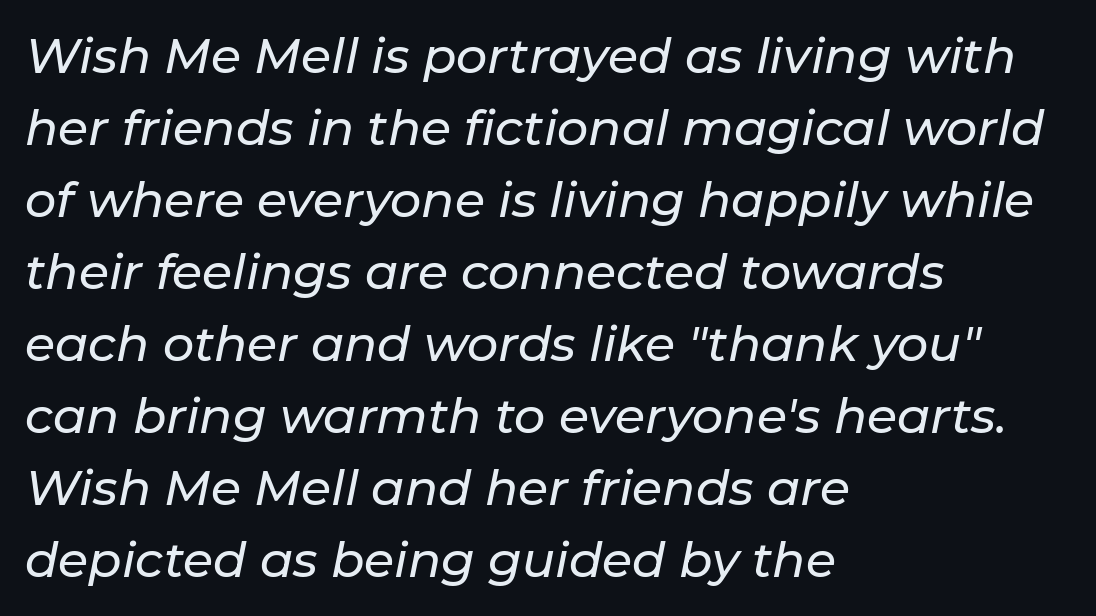
{"italic": "yes", "lean": "right", "slant_degrees": 11, "width": "normal", "stroke_contrast": "low", "x_height": "medium", "monospaced": "no", "underline": "no", "align": "left", "line_spacing": "normal", "line_spacing_ratio": 1.47, "letter_spacing": "normal", "letter_spacing_em": 0.0, "glyph_px": 49}
